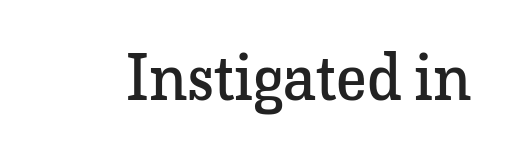
{"serif": "yes", "italic": "no", "bold": "no", "weight": "regular", "width": "normal", "stroke_contrast": "low", "x_height": "medium", "monospaced": "no", "underline": "no", "letter_spacing": "normal", "letter_spacing_em": 0.0, "glyph_px": 65}
